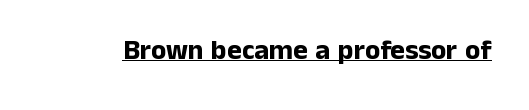
The image shows 28 px bold sans-serif type, upright; set normal letter spacing, underlined; low stroke contrast and a medium x-height.
